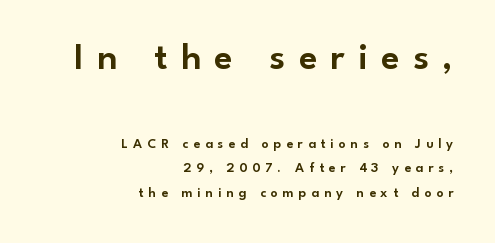
The image shows 38 px sans-serif type, upright; set right-aligned, line spacing 1.73x, unusually wide letter spacing (+0.35 em), not underlined; the first (top) block is 2.71x larger; low stroke contrast and a small x-height.
